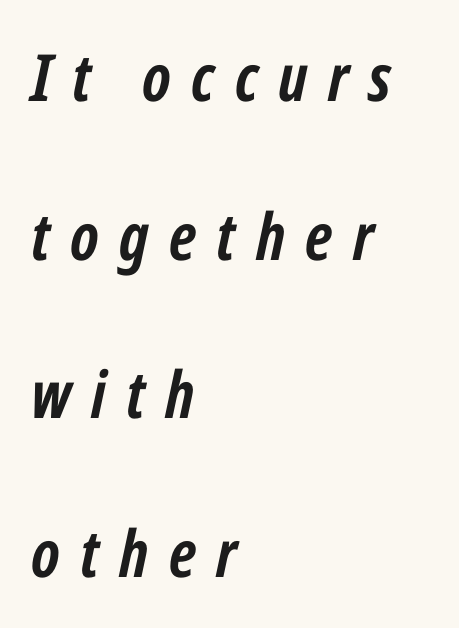
Q: Is the text bold? A: Yes.
Q: Is the text italic (slanted)? A: Yes, it leans right by about 12 degrees.
Q: Is the text underlined? A: No.
Q: How is the paragraph aligned? A: Left-aligned.
Q: Is the spacing between letters normal or unusually wide? A: Unusually wide.
Q: Is the spacing between lines tight, normal or loose? A: Loose.
Q: Width (condensed, normal, or wide)? A: Condensed.
Q: Stroke contrast? A: Low.
Q: x-height? A: Medium.
Q: Monospaced? A: No.
